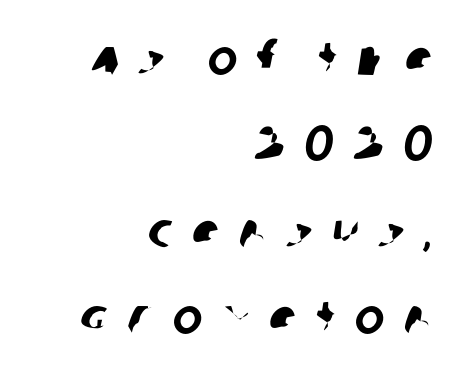
Q: Is the typeface a serif or a sans-serif typeface? A: Sans-serif.
Q: Is the text underlined? A: No.
Q: How is the paragraph aligned? A: Right-aligned.
Q: Is the spacing between letters normal or unusually wide? A: Unusually wide.
Q: Width (condensed, normal, or wide)? A: Normal.
Q: Stroke contrast? A: Low.
Q: x-height? A: Large.
Q: Monospaced? A: No.
